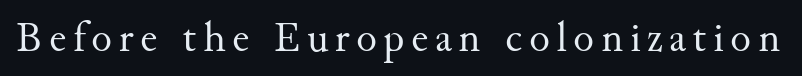
The image shows 43 px regular-weight serif type, upright; set not underlined; medium stroke contrast and a small x-height.
